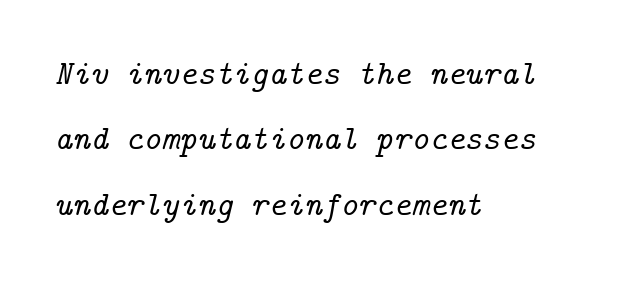
{"serif": "yes", "italic": "yes", "lean": "right", "slant_degrees": 14, "width": "normal", "stroke_contrast": "low", "x_height": "medium", "underline": "no", "align": "left", "line_spacing": "loose", "line_spacing_ratio": 1.92, "letter_spacing": "normal", "letter_spacing_em": 0.0, "glyph_px": 34}
